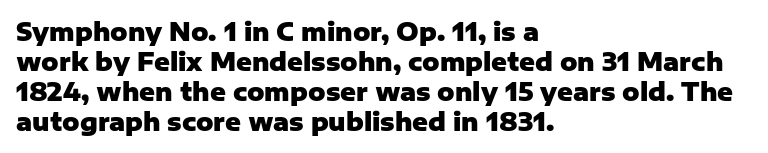
The characters look thick and weighty, a clear bold. Rows of type keep a routine distance in the vertical direction. Each word holds together tightly as a unit, with standard inter-letter gaps. Does the copy run flush right? No — it runs flush left. Beneath every word, the page is bare.
